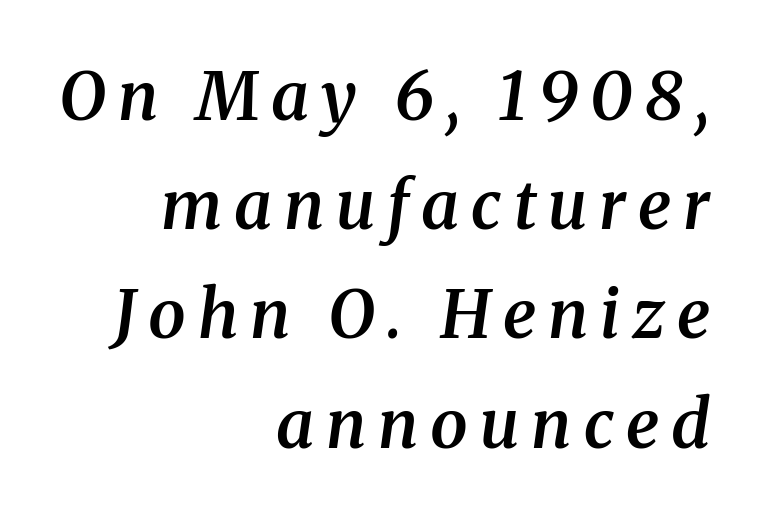
Varying glyph widths throughout — classic text-font behaviour. Is the block centered? No — it sits flush against the right margin. Interline gaps are of average width in this sample. The space directly below the letters is spotless. Semibold letterforms, between regular and bold. The glyphs in this specimen are seriffed.
